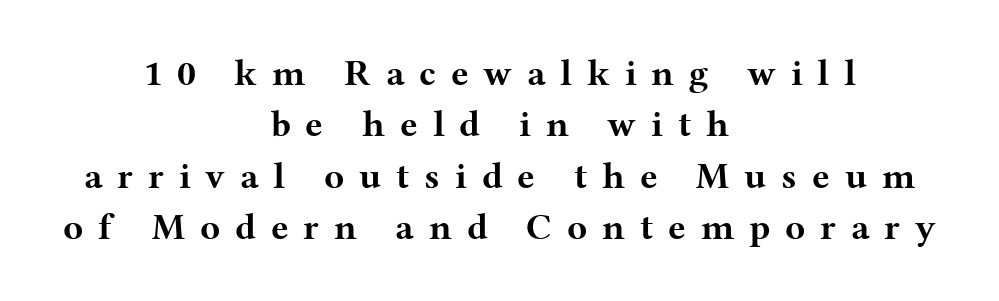
The image shows 37 px bold, wide serif type, upright; set centered, normal line spacing (1.39x), unusually wide letter spacing (+0.4 em), not underlined; medium stroke contrast and a medium x-height.
